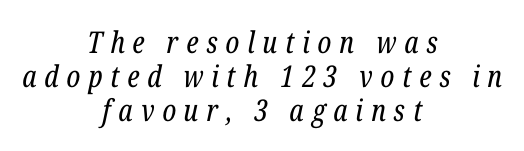
Q: Is the text bold? A: No.
Q: Is the text italic (slanted)? A: Yes, it leans right by about 12 degrees.
Q: Is the typeface a serif or a sans-serif typeface? A: Serif.
Q: Is the text underlined? A: No.
Q: How is the paragraph aligned? A: Centered.
Q: Is the spacing between letters normal or unusually wide? A: Unusually wide.
Q: Is the spacing between lines tight, normal or loose? A: Tight.
Q: Width (condensed, normal, or wide)? A: Condensed.
Q: Stroke contrast? A: Low.
Q: x-height? A: Medium.
Q: Monospaced? A: No.
